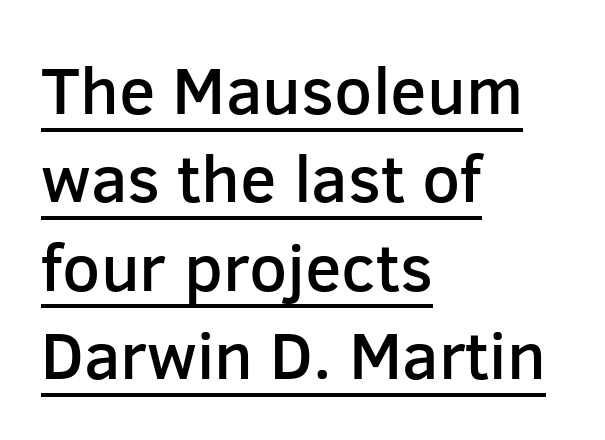
The image shows 67 px semibold sans-serif type, upright; set left-aligned, normal line spacing (1.32x), normal letter spacing, underlined; low stroke contrast and a medium x-height.
